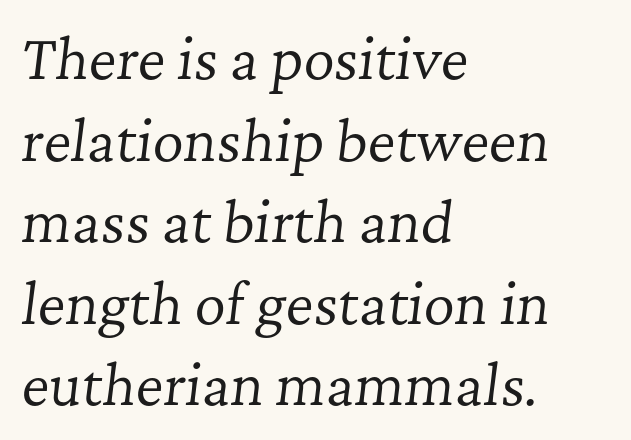
The image shows 54 px regular-weight serif type, italic (leaning right); set left-aligned, normal line spacing (1.51x), normal letter spacing, not underlined; low stroke contrast and a medium x-height.
